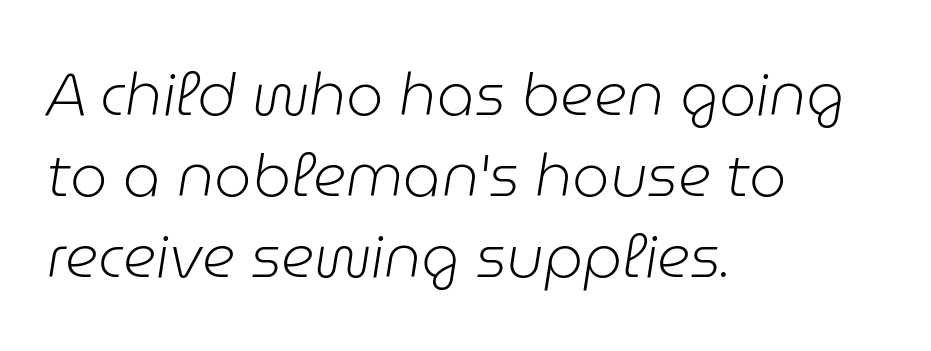
{"italic": "yes", "lean": "right", "slant_degrees": 9, "bold": "no", "weight": "light", "width": "normal", "stroke_contrast": "low", "x_height": "medium", "monospaced": "no", "underline": "no", "align": "left", "line_spacing": "normal", "line_spacing_ratio": 1.37, "letter_spacing": "normal", "letter_spacing_em": 0.0, "glyph_px": 59}
